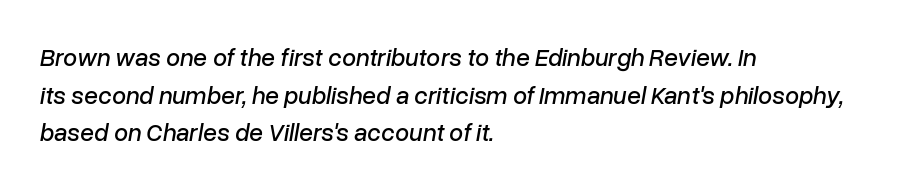
{"italic": "yes", "lean": "right", "slant_degrees": 10, "underline": "no", "align": "left", "line_spacing": "normal", "line_spacing_ratio": 1.51, "letter_spacing": "normal", "letter_spacing_em": 0.0, "glyph_px": 25}
